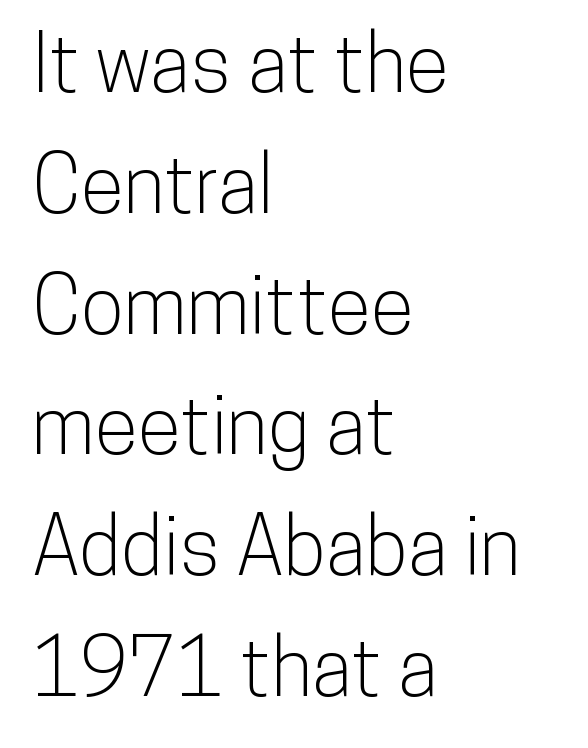
Alignment: flush left. The lettering holds an erect, upright posture throughout. These lines are rendered in a variable-pitch font. Nothing sits at the stroke ends, so this counts as sans-serif. Underline: absent.
